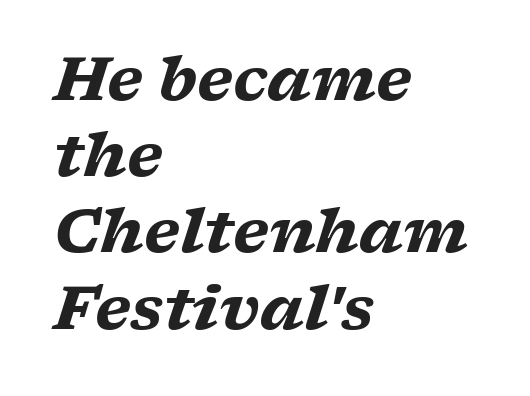
{"serif": "yes", "italic": "yes", "lean": "right", "slant_degrees": 17, "bold": "yes", "weight": "heavy", "width": "wide", "stroke_contrast": "low", "x_height": "medium", "monospaced": "no", "underline": "no", "align": "left", "line_spacing": "normal", "line_spacing_ratio": 1.27, "letter_spacing": "normal", "letter_spacing_em": 0.0, "glyph_px": 60}
